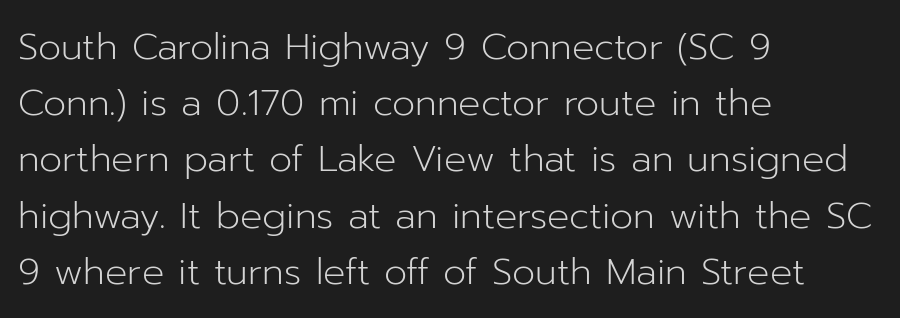
The image shows 37 px light sans-serif type, upright; set left-aligned, normal line spacing (1.52x), normal letter spacing, not underlined; low stroke contrast and a medium x-height.
